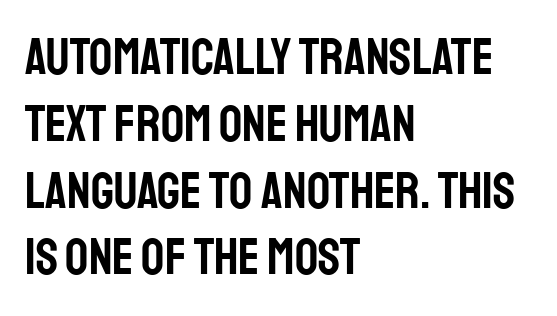
The image shows 51 px condensed sans-serif type, upright; set left-aligned, normal line spacing (1.31x), normal letter spacing, not underlined; low stroke contrast and a large x-height.
